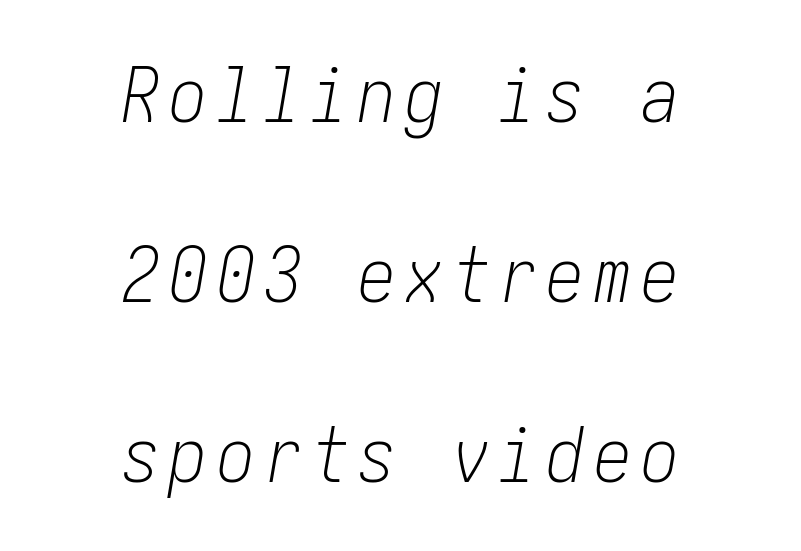
The image shows 76 px light, condensed type, italic (leaning right); set centered, loose line spacing (2.37x), not underlined; low stroke contrast and a medium x-height.
